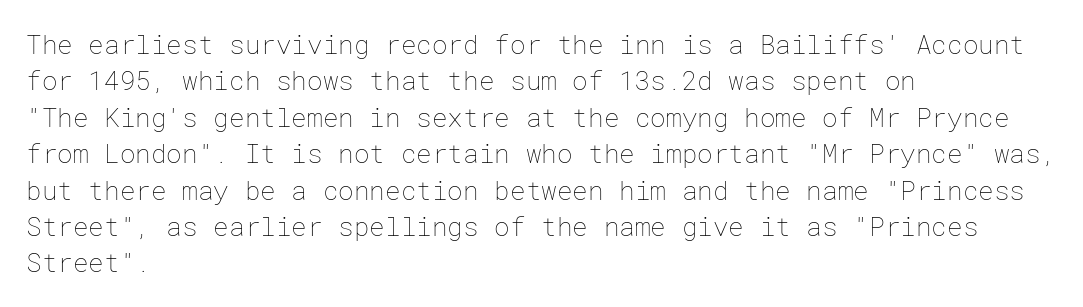
{"italic": "no", "bold": "no", "underline": "no", "align": "left", "line_spacing": "normal", "line_spacing_ratio": 1.4, "letter_spacing": "normal", "letter_spacing_em": 0.0, "glyph_px": 26}
